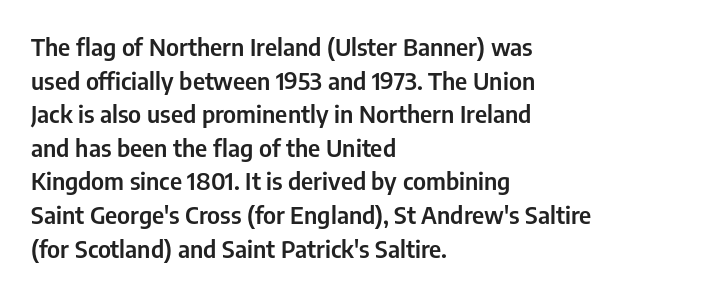
Q: Is the text italic (slanted)? A: No, it is upright.
Q: Is the text underlined? A: No.
Q: How is the paragraph aligned? A: Left-aligned.
Q: Is the spacing between letters normal or unusually wide? A: Normal.
Q: Is the spacing between lines tight, normal or loose? A: Normal.
